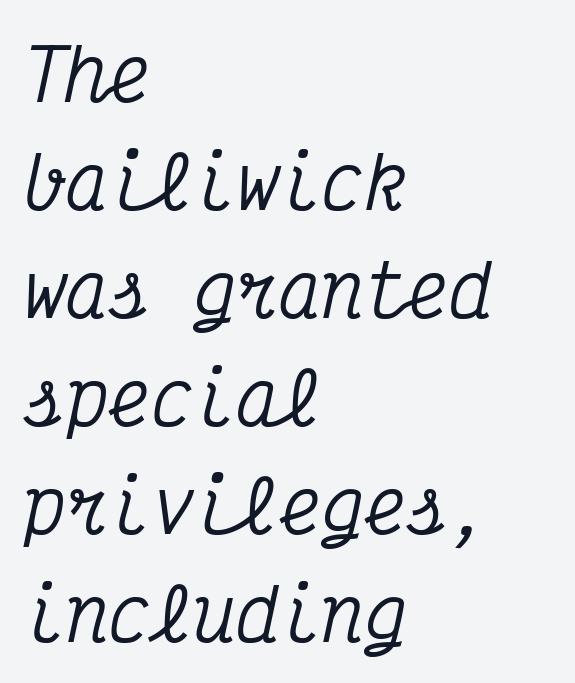
Here the glyphs are tracked normally, forming tight word shapes. The specimen reads as italic at a glance. Line spacing here is normal. These lines are composed in type with serifs. A typesetter would call this monospace, since all characters share one set width. Each line starts at the same left margin while the right side varies.
